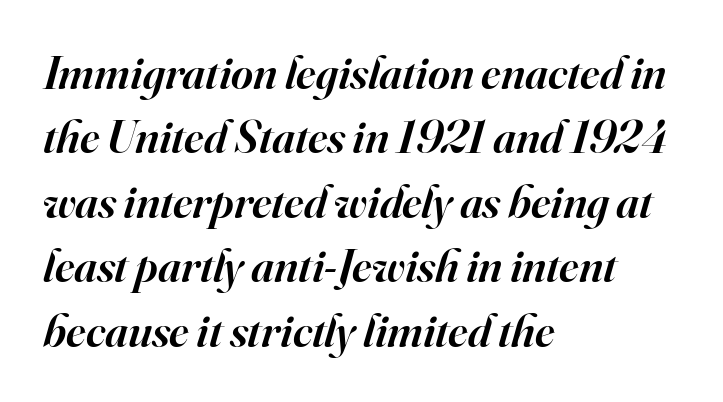
Underlining? Definitely not there. Students, observe: this is what conventionally led text looks like. You could not count columns in this text — the font is proportionally spaced. This is oblique type, the kind used for emphasis or titles. Inter-character spacing is left at the font's built-in metrics.
